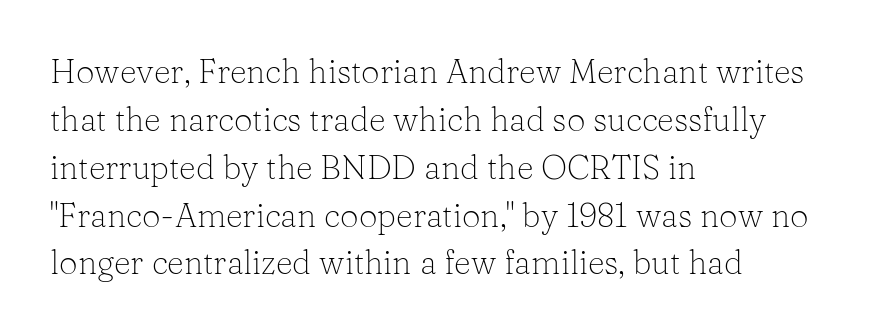
No extra ink here — the face is not bold. Serifs: yes, visible at the terminals of the letterforms. Vertical spacing — default. The baseline area is clear. This sample has the flowing, uneven cadence of proportional lettering. The letters stand straight up with perfectly vertical stems.
